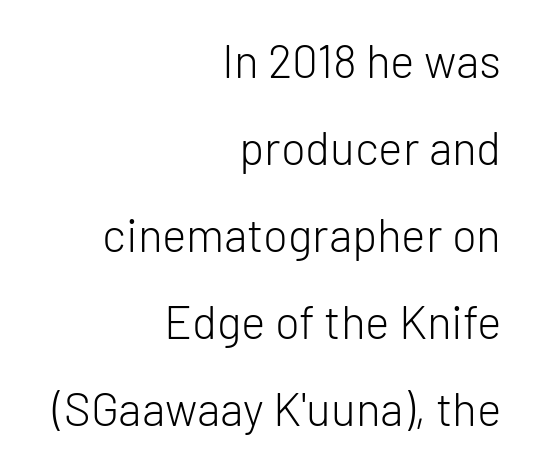
Q: Is the text bold? A: No.
Q: Is the text italic (slanted)? A: No, it is upright.
Q: Is the typeface a serif or a sans-serif typeface? A: Sans-serif.
Q: Is the text underlined? A: No.
Q: How is the paragraph aligned? A: Right-aligned.
Q: Is the spacing between letters normal or unusually wide? A: Normal.
Q: Width (condensed, normal, or wide)? A: Normal.
Q: Stroke contrast? A: Low.
Q: x-height? A: Medium.
Q: Monospaced? A: No.
